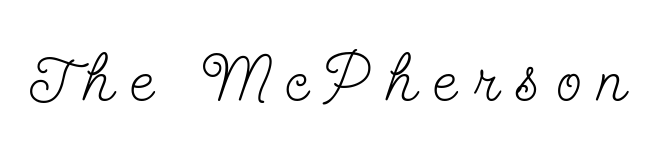
Is the letter spacing exaggerated? Yes — the characters are pushed far apart. Font category for this specimen: serif. Note the varied advance widths — an 'i' is clearly narrower than an 'm'.
